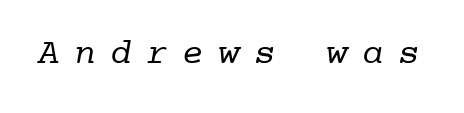
Q: Is the text bold? A: No.
Q: Is the typeface a serif or a sans-serif typeface? A: Serif.
Q: Is the text underlined? A: No.
Q: Is the spacing between letters normal or unusually wide? A: Unusually wide.
Q: Width (condensed, normal, or wide)? A: Normal.
Q: Stroke contrast? A: Low.
Q: x-height? A: Medium.
Q: Monospaced? A: Yes.
